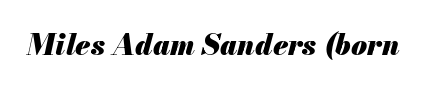
Q: Is the text bold? A: Yes.
Q: Is the text italic (slanted)? A: Yes, it leans right by about 13 degrees.
Q: Is the text underlined? A: No.
Q: Is the spacing between letters normal or unusually wide? A: Normal.
Q: Width (condensed, normal, or wide)? A: Normal.
Q: Stroke contrast? A: Medium.
Q: x-height? A: Small.
Q: Monospaced? A: No.
